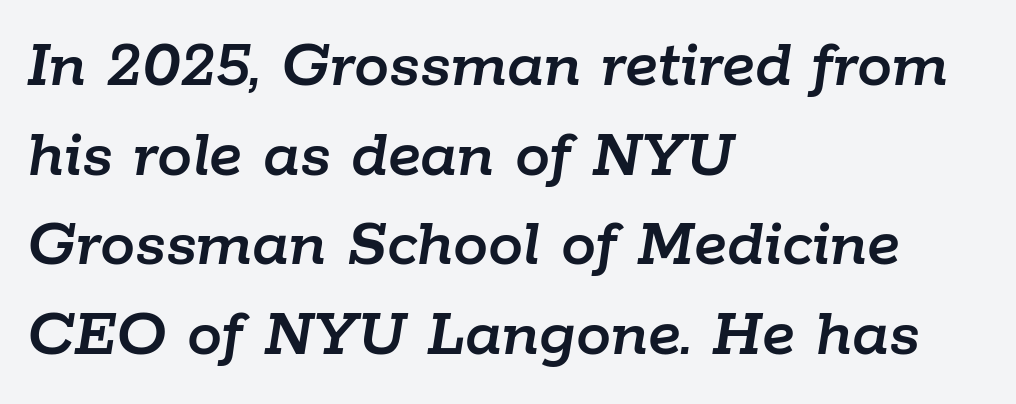
Interline gaps are of average width in this sample. Looks like regular typesetting: each glyph gets only the width it needs. The area under the type is left untouched. Alignment: flush left. Would a proofreader flag this as italicized? Yes. The rendering keeps characters at their native spacing.
